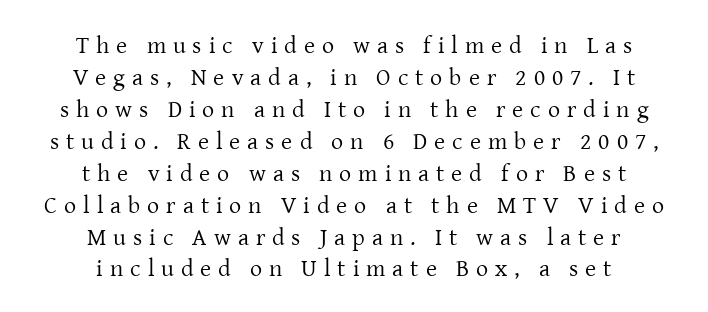
Q: Is the text bold? A: No.
Q: Is the text italic (slanted)? A: No, it is upright.
Q: Is the text underlined? A: No.
Q: How is the paragraph aligned? A: Centered.
Q: Is the spacing between letters normal or unusually wide? A: Unusually wide.
Q: Is the spacing between lines tight, normal or loose? A: Normal.
